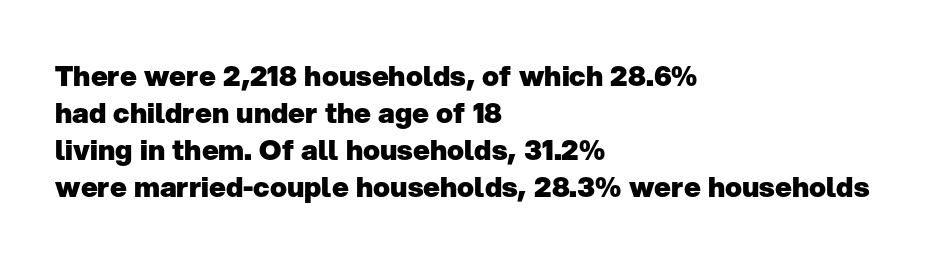
Q: Is the text bold? A: Yes.
Q: Is the text italic (slanted)? A: No, it is upright.
Q: Is the typeface a serif or a sans-serif typeface? A: Sans-serif.
Q: Is the text underlined? A: No.
Q: How is the paragraph aligned? A: Left-aligned.
Q: Is the spacing between letters normal or unusually wide? A: Normal.
Q: Is the spacing between lines tight, normal or loose? A: Normal.
Q: Width (condensed, normal, or wide)? A: Normal.
Q: Stroke contrast? A: Low.
Q: x-height? A: Medium.
Q: Monospaced? A: No.
